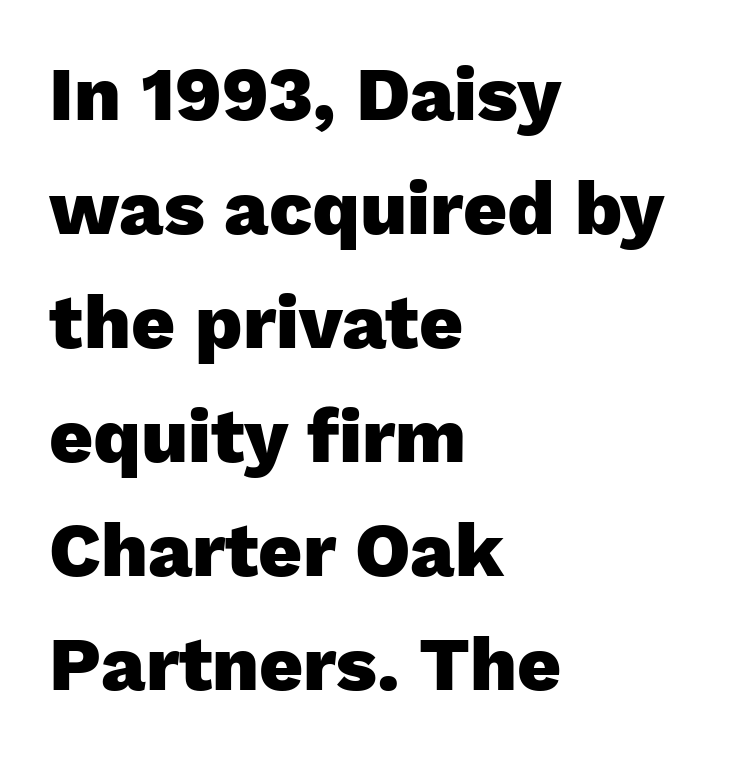
The image shows 76 px heavy sans-serif type, upright; set left-aligned, normal line spacing (1.5x), normal letter spacing, not underlined; low stroke contrast and a medium x-height.
